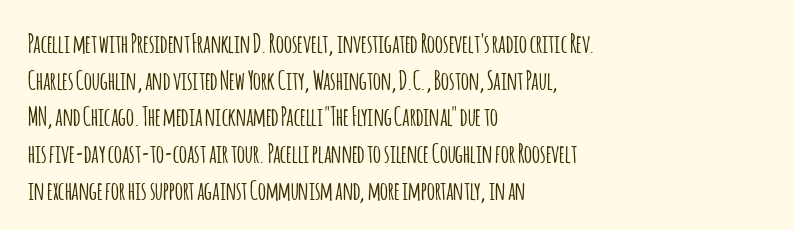
{"italic": "no", "underline": "no", "align": "left", "line_spacing": "normal", "line_spacing_ratio": 1.47, "letter_spacing": "normal", "letter_spacing_em": 0.0, "glyph_px": 25}
